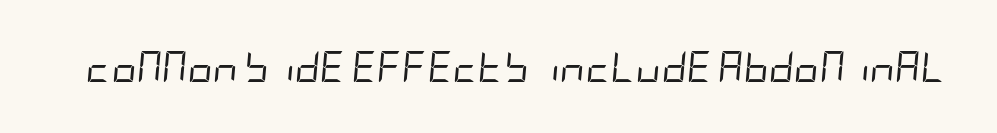
The image shows 31 px regular-weight, condensed type, italic (leaning right); set normal letter spacing, not underlined; low stroke contrast and a large x-height.
